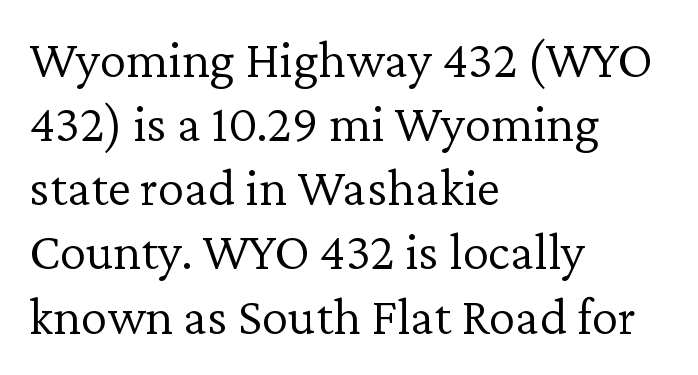
Q: Is the text bold? A: No.
Q: Is the text italic (slanted)? A: No, it is upright.
Q: Is the typeface a serif or a sans-serif typeface? A: Serif.
Q: Is the text underlined? A: No.
Q: How is the paragraph aligned? A: Left-aligned.
Q: Is the spacing between letters normal or unusually wide? A: Normal.
Q: Width (condensed, normal, or wide)? A: Normal.
Q: Stroke contrast? A: Low.
Q: x-height? A: Medium.
Q: Monospaced? A: No.
